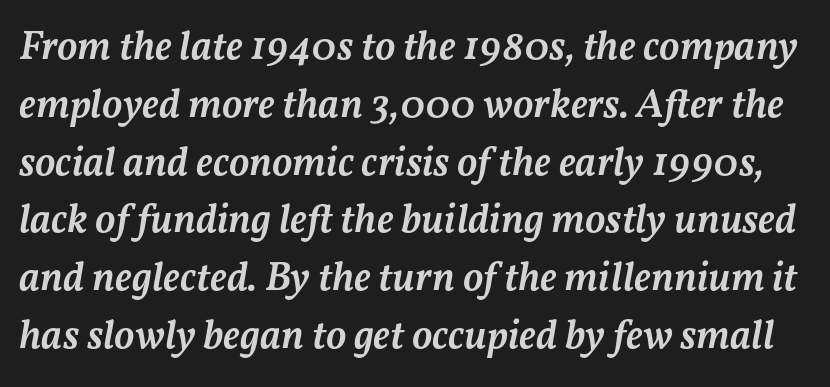
Spacing between characters is what you'd get straight out of the box. Think of a printed novel: that variable character pitch is what you see here. The rendering applies a slant to the glyphs. Heft: intermediate — a semibold. This block has exactly the height ordinary leading produces.
